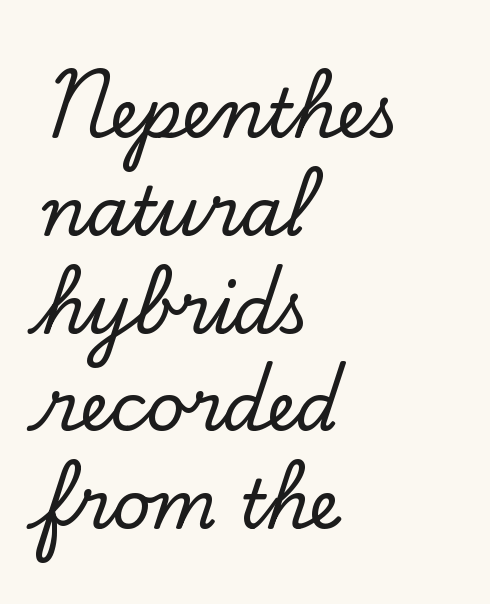
Q: Is the text italic (slanted)? A: Yes.
Q: Is the typeface a serif or a sans-serif typeface? A: Serif.
Q: Is the text underlined? A: No.
Q: How is the paragraph aligned? A: Left-aligned.
Q: Is the spacing between letters normal or unusually wide? A: Normal.
Q: Is the spacing between lines tight, normal or loose? A: Normal.
Q: Width (condensed, normal, or wide)? A: Normal.
Q: Stroke contrast? A: Low.
Q: x-height? A: Small.
Q: Monospaced? A: No.
